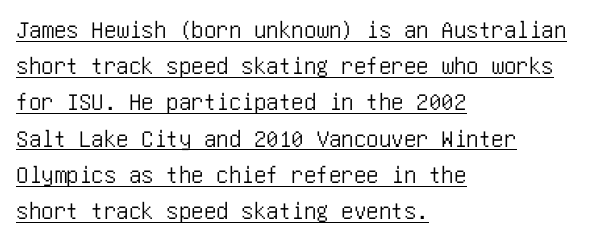
Q: Is the text italic (slanted)? A: No, it is upright.
Q: Is the text underlined? A: Yes.
Q: How is the paragraph aligned? A: Left-aligned.
Q: Is the spacing between letters normal or unusually wide? A: Normal.
Q: Is the spacing between lines tight, normal or loose? A: Normal.
